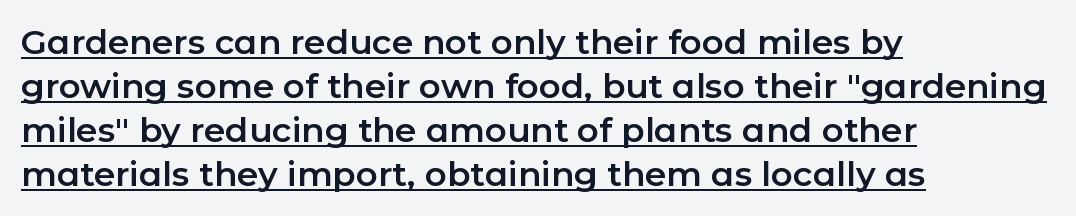
Q: Is the text italic (slanted)? A: No, it is upright.
Q: Is the typeface a serif or a sans-serif typeface? A: Sans-serif.
Q: Is the text underlined? A: Yes.
Q: How is the paragraph aligned? A: Left-aligned.
Q: Is the spacing between letters normal or unusually wide? A: Normal.
Q: Is the spacing between lines tight, normal or loose? A: Normal.
Q: Width (condensed, normal, or wide)? A: Normal.
Q: Stroke contrast? A: Low.
Q: x-height? A: Medium.
Q: Monospaced? A: No.
